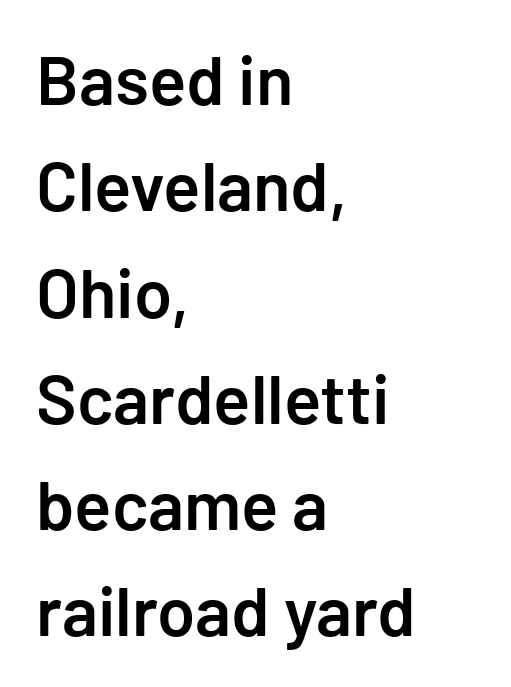
Regarding leading, the lines here are spaced in the standard way. Serif or sans? Sans — the stroke terminals are bare. Descenders are the only things crossing below the line. Tall strokes in this sample are plumb rather than angled. Where is the straight margin? On the left. Weight check: semibold — heavier than regular, not quite bold.
